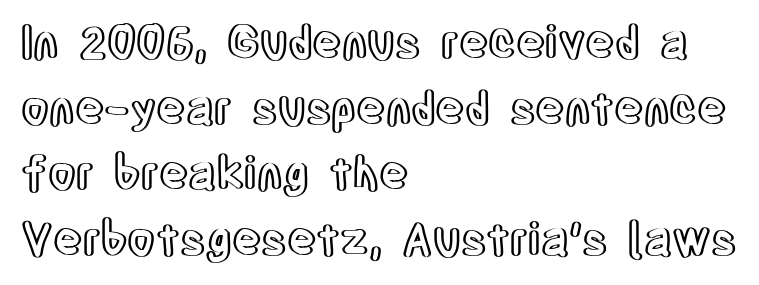
{"italic": "no", "width": "condensed", "x_height": "large", "monospaced": "no", "underline": "no", "align": "left", "line_spacing": "normal", "line_spacing_ratio": 1.46, "letter_spacing": "normal", "letter_spacing_em": 0.0, "glyph_px": 45}
